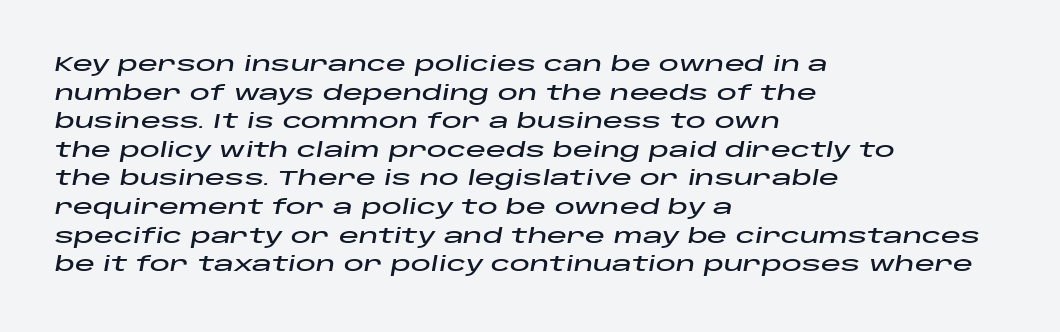
Decoration check: the copy has no underline. If you measured baseline to baseline, you'd find a middling distance. These lines were composed using italics. A classic flush-left, rag-right setting is used for this passage. Glyph-to-glyph distance matches everyday printed text.
